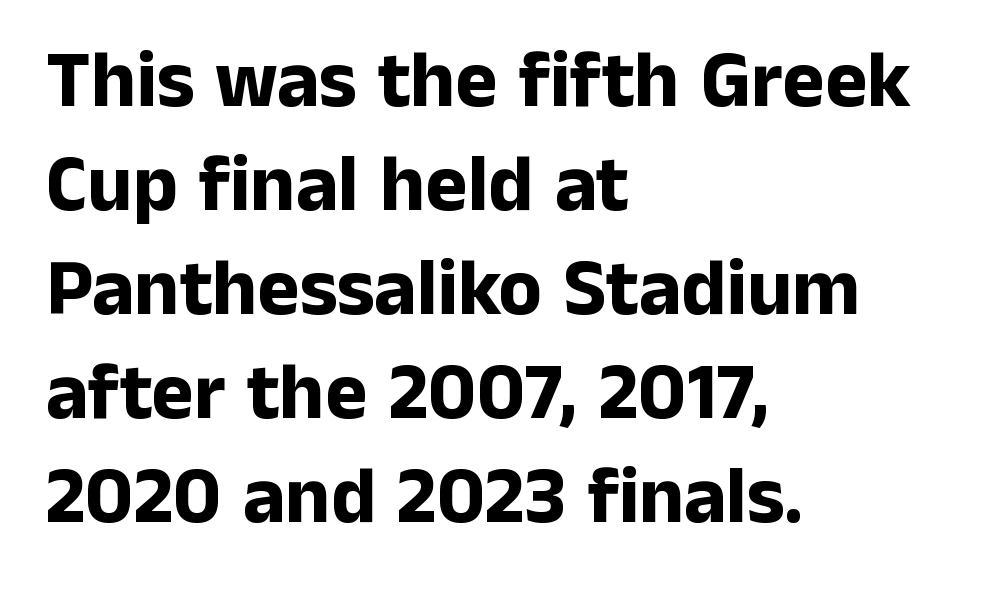
The image shows 80 px bold sans-serif type, upright; set left-aligned, normal line spacing (1.3x), normal letter spacing, not underlined; low stroke contrast and a medium x-height.
